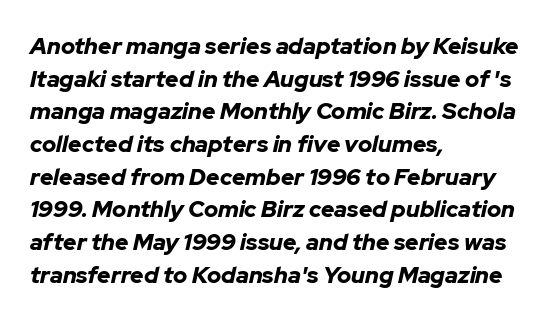
How are the letters spaced? Ordinarily, with no added tracking. Beneath every word, the page is bare. Is the block centered? No — it sits flush against the left margin. Rows of type keep a routine distance in the vertical direction. The characters look thick and weighty, a clear bold.
